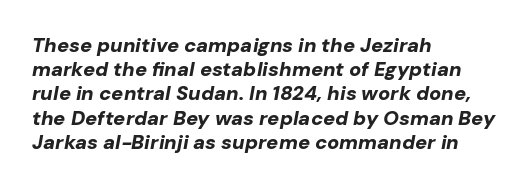
{"italic": "yes", "lean": "right", "slant_degrees": 10, "bold": "yes", "underline": "no", "align": "left", "line_spacing_ratio": 1.21, "letter_spacing": "normal", "letter_spacing_em": 0.0, "glyph_px": 20}
